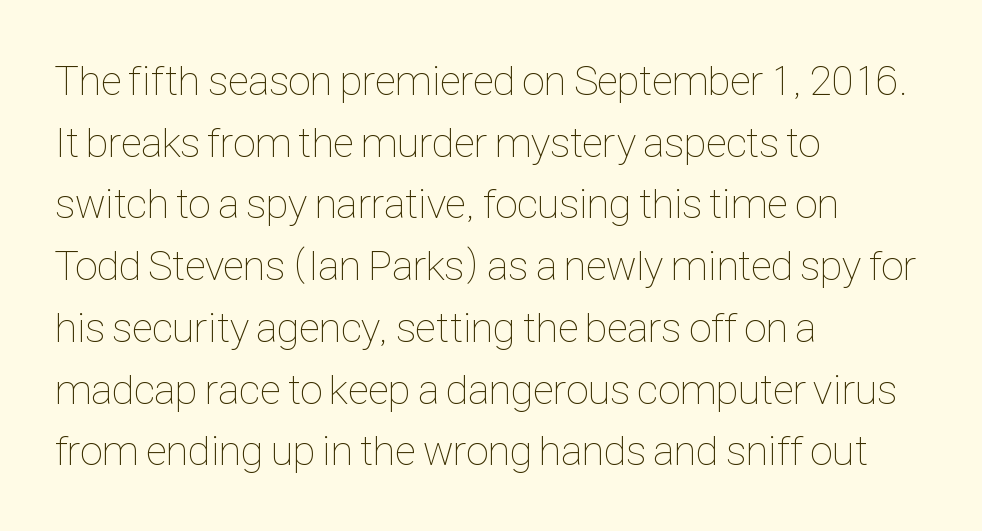
{"italic": "no", "bold": "no", "weight": "thin", "width": "condensed", "stroke_contrast": "low", "x_height": "medium", "monospaced": "no", "underline": "no", "align": "left", "line_spacing": "normal", "line_spacing_ratio": 1.47, "letter_spacing": "normal", "letter_spacing_em": 0.0, "glyph_px": 42}
